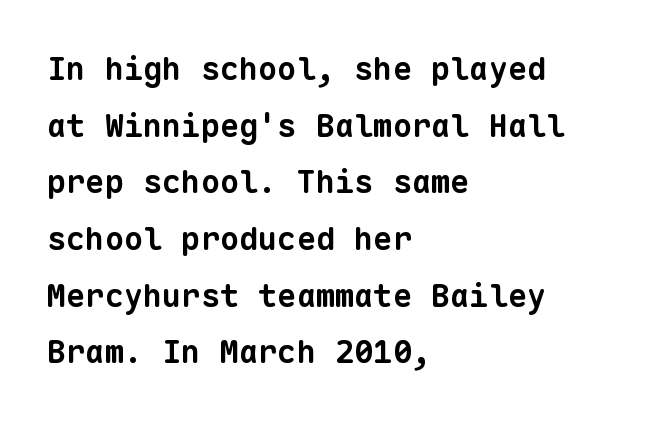
The image shows 32 px bold sans-serif type, monospaced; set left-aligned, line spacing 1.77x, normal letter spacing, not underlined; low stroke contrast and a medium x-height.
